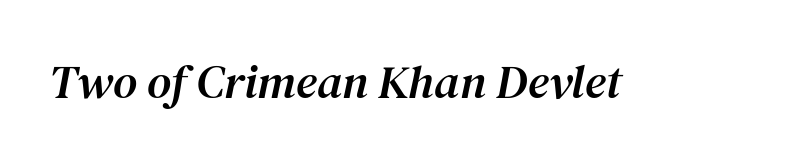
Tracking here is standard; glyphs follow each other at the usual distance. The string is rendered with underlining switched off. Looking at the ascenders, they clearly lean. This sample uses a serif face. Varying glyph widths throughout — classic text-font behaviour.
